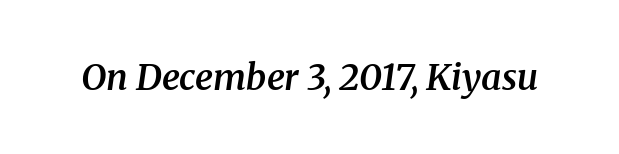
{"serif": "yes", "italic": "yes", "lean": "right", "slant_degrees": 8, "bold": "semi", "weight": "semibold", "width": "normal", "stroke_contrast": "medium", "x_height": "medium", "monospaced": "no", "underline": "no", "letter_spacing": "normal", "letter_spacing_em": 0.0, "glyph_px": 36}
